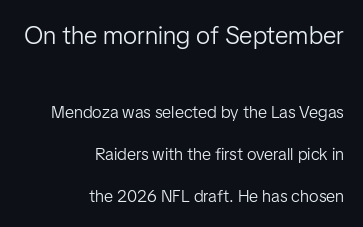
Q: Is the text bold? A: No.
Q: Is the text italic (slanted)? A: No, it is upright.
Q: Is the text underlined? A: No.
Q: How is the paragraph aligned? A: Right-aligned.
Q: Is the spacing between letters normal or unusually wide? A: Normal.
Q: Is the spacing between lines tight, normal or loose? A: Loose.
Q: Which block of text is set in a larger size, the first (top) or the second (bottom)? A: The first (top) one.
